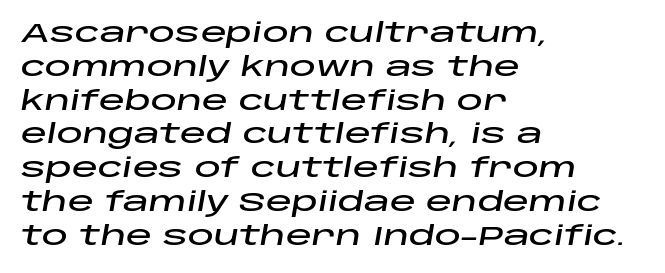
{"italic": "yes", "lean": "right", "slant_degrees": 10, "underline": "no", "align": "left", "line_spacing": "normal", "line_spacing_ratio": 1.3, "letter_spacing": "normal", "letter_spacing_em": 0.0, "glyph_px": 26}
